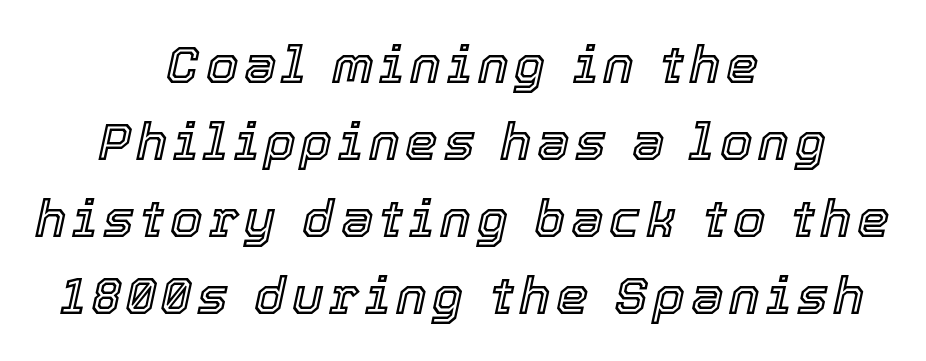
{"italic": "yes", "lean": "right", "slant_degrees": 12, "width": "normal", "x_height": "medium", "monospaced": "no", "underline": "no", "align": "center", "line_spacing": "normal", "line_spacing_ratio": 1.48, "glyph_px": 52}
